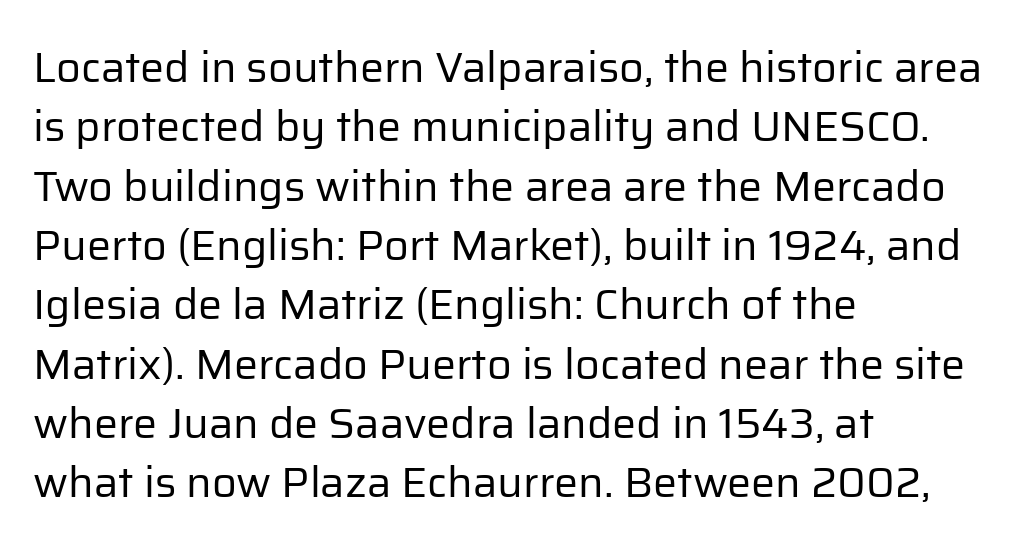
Q: Is the text bold? A: No.
Q: Is the text italic (slanted)? A: No, it is upright.
Q: Is the typeface a serif or a sans-serif typeface? A: Sans-serif.
Q: Is the text underlined? A: No.
Q: How is the paragraph aligned? A: Left-aligned.
Q: Is the spacing between letters normal or unusually wide? A: Normal.
Q: Is the spacing between lines tight, normal or loose? A: Normal.
Q: Width (condensed, normal, or wide)? A: Normal.
Q: Stroke contrast? A: Low.
Q: x-height? A: Medium.
Q: Monospaced? A: No.
